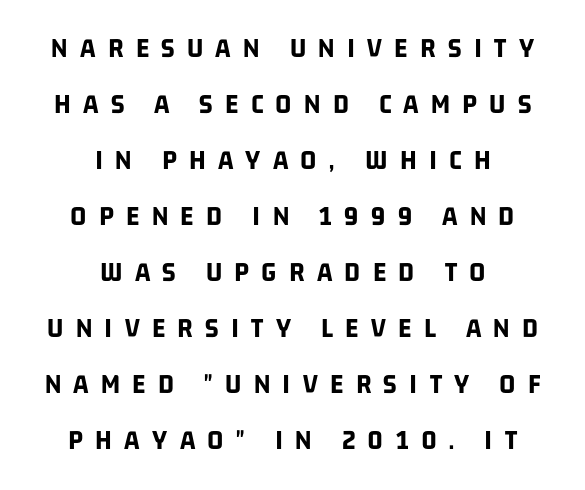
{"serif": "no", "bold": "yes", "weight": "bold", "width": "condensed", "stroke_contrast": "low", "x_height": "large", "monospaced": "no", "underline": "no", "align": "center", "line_spacing": "loose", "line_spacing_ratio": 2.0, "letter_spacing": "wide", "letter_spacing_em": 0.44, "glyph_px": 28}
